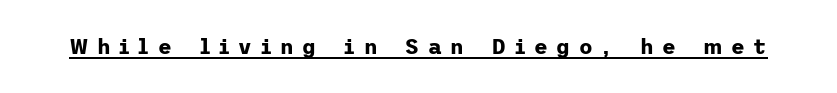
Q: Is the text bold? A: Yes.
Q: Is the text italic (slanted)? A: No, it is upright.
Q: Is the text underlined? A: Yes.
Q: Is the spacing between letters normal or unusually wide? A: Unusually wide.
